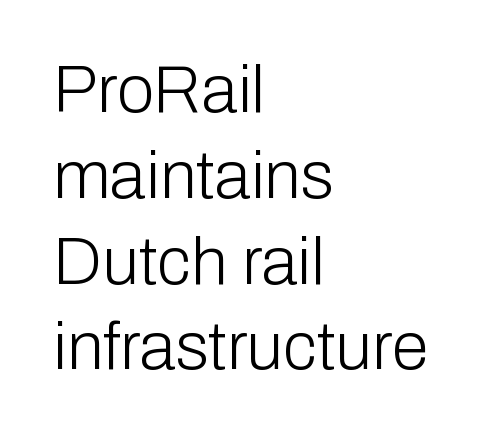
The image shows 67 px light sans-serif type, upright; set left-aligned, normal line spacing (1.28x), normal letter spacing, not underlined; low stroke contrast and a medium x-height.
